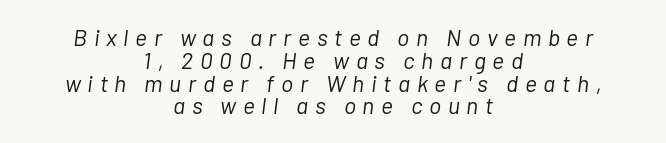
The image shows 23 px text type, italic (leaning right); set centered, tight line spacing (0.99x), unusually wide letter spacing (+0.29 em), not underlined.
